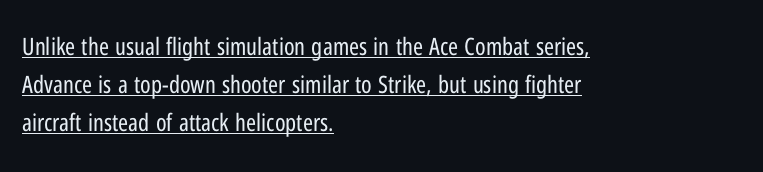
Q: Is the text bold? A: No.
Q: Is the text italic (slanted)? A: No, it is upright.
Q: Is the text underlined? A: Yes.
Q: How is the paragraph aligned? A: Left-aligned.
Q: Is the spacing between letters normal or unusually wide? A: Normal.
Q: Is the spacing between lines tight, normal or loose? A: Normal.
